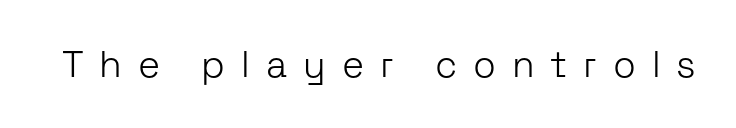
Just letters on the line, the space beneath them empty. These lines are rendered in a variable-pitch font. Characters remain perfectly vertical along every line. Letters have the restrained weight of plain body copy at most. The horizontal fit of the characters is loose and conspicuously gappy.
